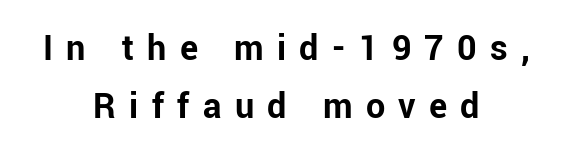
Do the characters align in a grid? No, the font is proportional. Both edges are ragged and mirror each other, which tells us the setting is centered. Here the glyphs are tracked loosely, breaking word shapes into spaced letters. Horizontal bands of white between lines are of average thickness. Look at the stroke-to-counter ratio: heavy, a bold. The lettering holds an erect, upright posture throughout.
